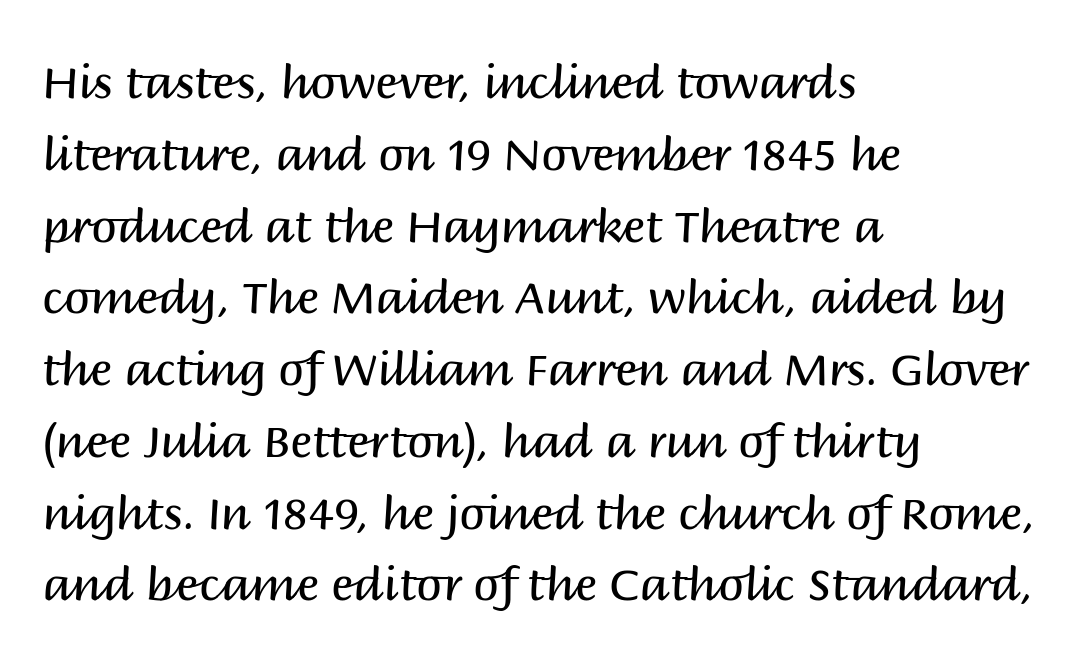
{"serif": "no", "bold": "no", "weight": "regular", "width": "normal", "stroke_contrast": "medium", "x_height": "large", "monospaced": "no", "underline": "no", "align": "left", "line_spacing": "normal", "line_spacing_ratio": 1.56, "letter_spacing": "normal", "letter_spacing_em": 0.0, "glyph_px": 46}
